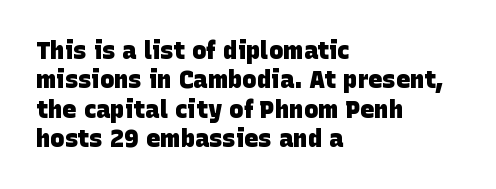
{"bold": "yes", "underline": "no", "align": "left", "line_spacing_ratio": 1.22, "letter_spacing": "normal", "letter_spacing_em": 0.0, "glyph_px": 24}
